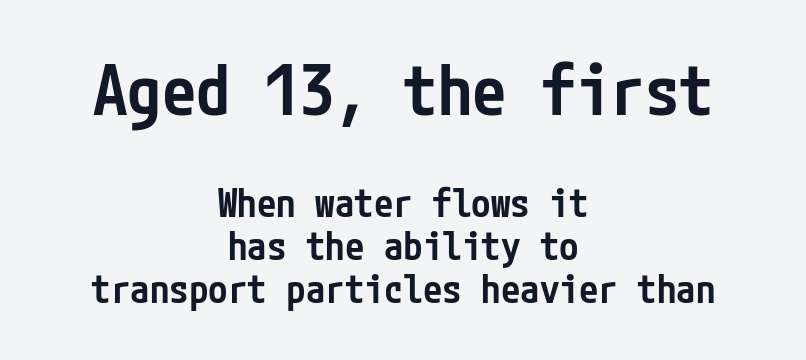
The image shows 69 px semibold, condensed sans-serif type, upright; set centered, tight line spacing (1.11x), normal letter spacing, not underlined; the first (top) block is 1.77x larger; low stroke contrast and a medium x-height.
